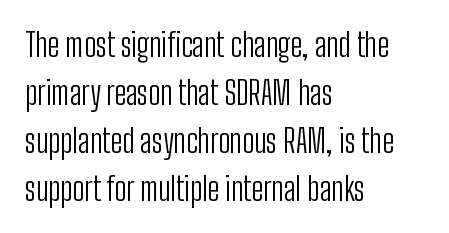
The image shows 32 px light, condensed sans-serif type, upright; set left-aligned, normal line spacing (1.5x), normal letter spacing, not underlined; low stroke contrast and a medium x-height.
